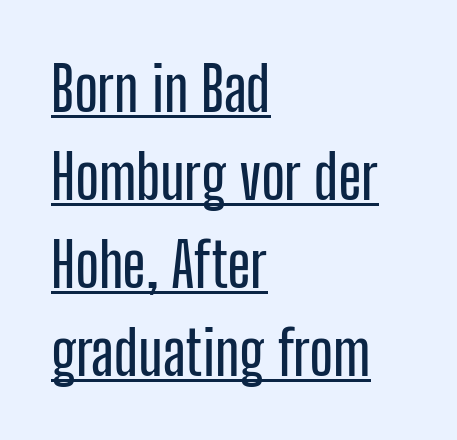
Descenders here cross a horizontal rule under the line. One-word summary of the alignment: left. Leading matches the norm, producing a regular column. The lettering stays uniformly vertical, giving the passage a roman look. Serif or sans? Sans — the stroke terminals are bare. The letters advance in unequal steps, a hallmark of proportional type.
